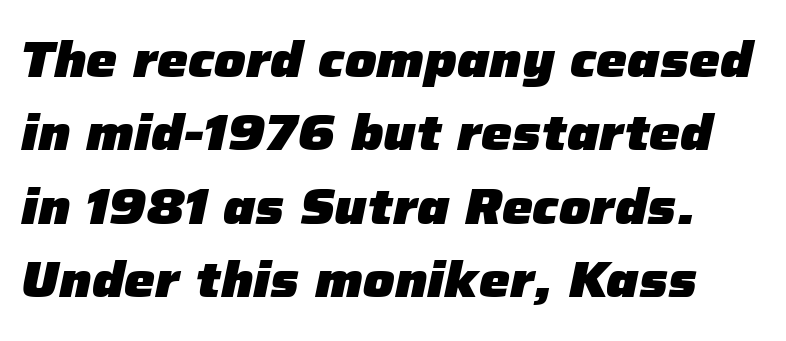
Q: Is the text bold? A: Yes.
Q: Is the text italic (slanted)? A: Yes, it leans right by about 12 degrees.
Q: Is the text underlined? A: No.
Q: Is the spacing between letters normal or unusually wide? A: Normal.
Q: Is the spacing between lines tight, normal or loose? A: Normal.
Q: Width (condensed, normal, or wide)? A: Normal.
Q: Stroke contrast? A: Low.
Q: x-height? A: Medium.
Q: Monospaced? A: No.
